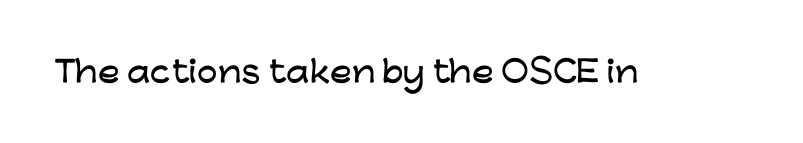
Q: Is the text italic (slanted)? A: No, it is upright.
Q: Is the typeface a serif or a sans-serif typeface? A: Sans-serif.
Q: Is the text underlined? A: No.
Q: Is the spacing between letters normal or unusually wide? A: Normal.
Q: Width (condensed, normal, or wide)? A: Wide.
Q: Stroke contrast? A: Low.
Q: x-height? A: Medium.
Q: Monospaced? A: No.
